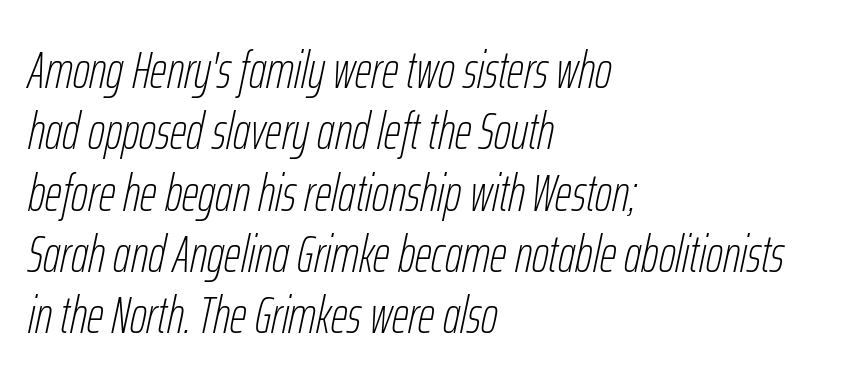
Vertical stems look standard width or narrower in stroke. Typeset ragged right — the left edge is the straight one. The whole block is typeset with a tilt. Note the varied advance widths — an 'i' is clearly narrower than an 'm'.
